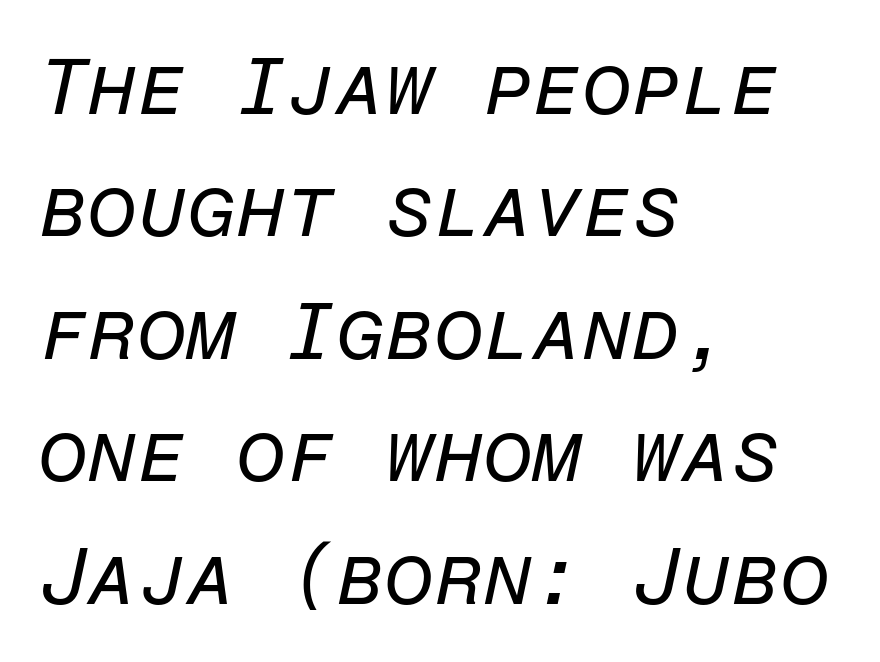
Letters have the restrained weight of plain body copy at most. This block has exactly the height ordinary leading produces. The compositor pushed each line to the left boundary. Type without underlining. Observe the lean: these are italic letterforms. There is no visible air inserted between adjacent glyphs.
